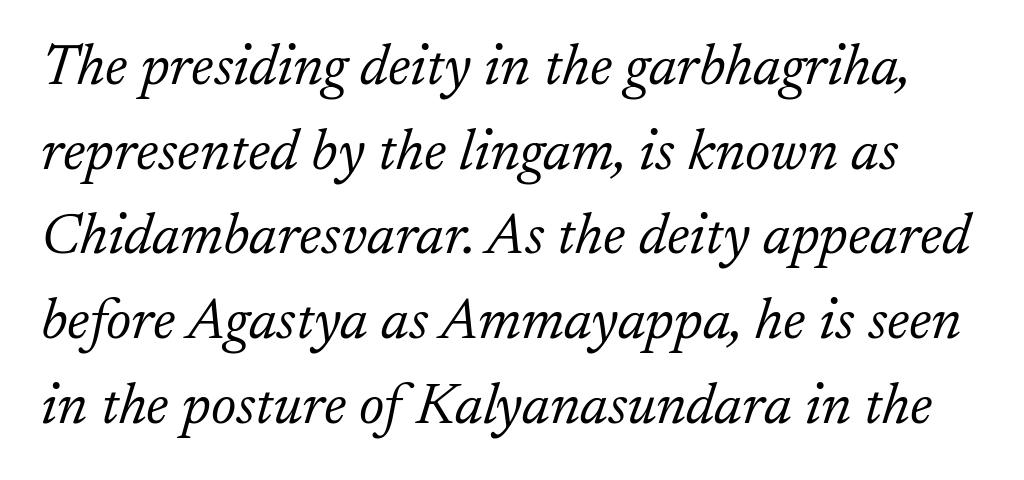
The image shows 58 px light serif type, italic (leaning right); set normal line spacing (1.46x), normal letter spacing, not underlined; low stroke contrast and a small x-height.
